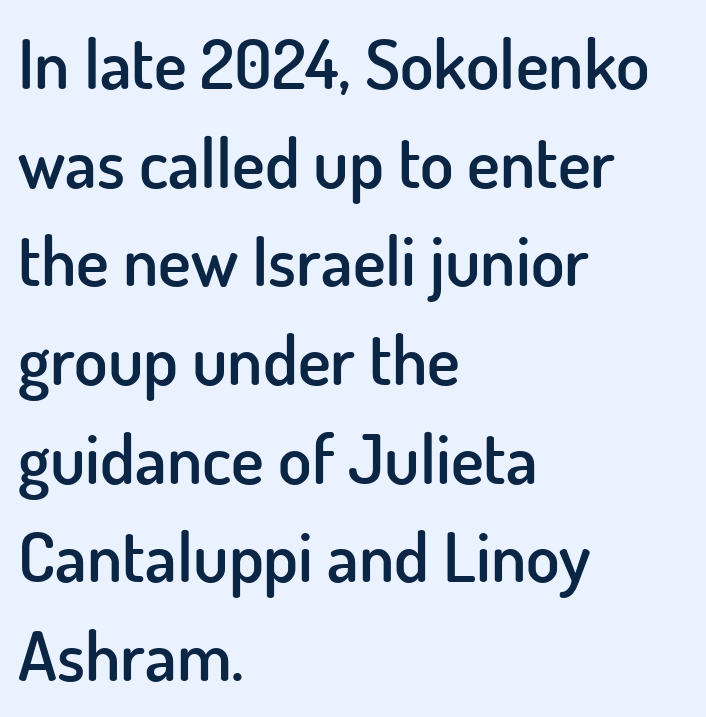
Q: Is the text bold? A: Semi-bold.
Q: Is the text italic (slanted)? A: No, it is upright.
Q: Is the typeface a serif or a sans-serif typeface? A: Sans-serif.
Q: Is the text underlined? A: No.
Q: How is the paragraph aligned? A: Left-aligned.
Q: Is the spacing between letters normal or unusually wide? A: Normal.
Q: Is the spacing between lines tight, normal or loose? A: Normal.
Q: Width (condensed, normal, or wide)? A: Normal.
Q: Stroke contrast? A: Low.
Q: x-height? A: Small.
Q: Monospaced? A: No.
